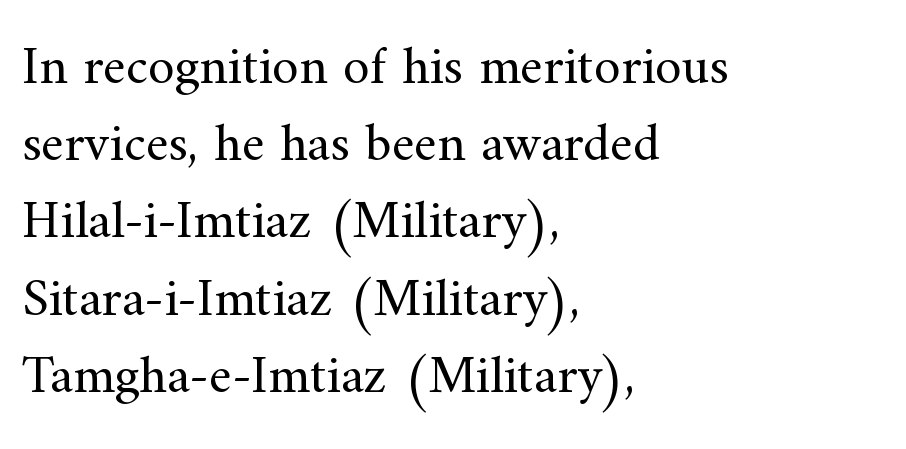
{"serif": "yes", "italic": "no", "bold": "no", "weight": "regular", "width": "normal", "stroke_contrast": "medium", "x_height": "small", "monospaced": "no", "underline": "no", "align": "left", "line_spacing": "normal", "line_spacing_ratio": 1.43, "letter_spacing": "normal", "letter_spacing_em": 0.0, "glyph_px": 54}
